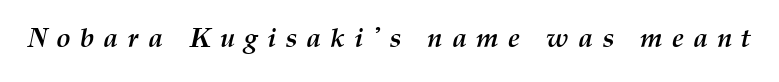
{"italic": "yes", "lean": "right", "slant_degrees": 12, "bold": "yes", "underline": "no", "letter_spacing": "wide", "letter_spacing_em": 0.34, "glyph_px": 27}
